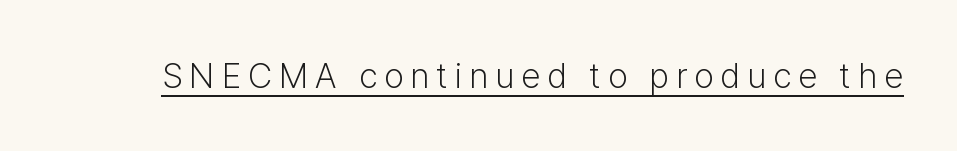
The image shows 35 px light sans-serif type, upright; set unusually wide letter spacing (+0.2 em), underlined; low stroke contrast and a medium x-height.
